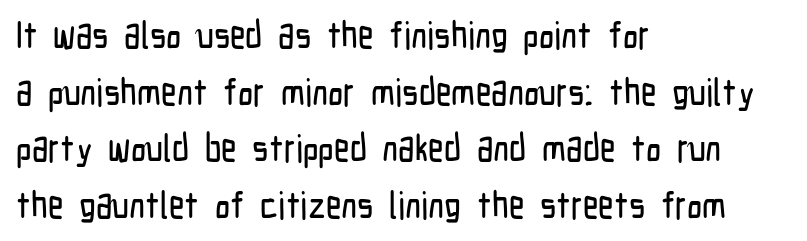
A typesetter would label this face a sans. The face used here is rendered with its standard letterfit. Line spacing here is normal. The rendering uses natural spacing where letterforms have individual widths. The specimen omits any rule beneath the text block's lines. Posture: straight, roman, zero tilt.
